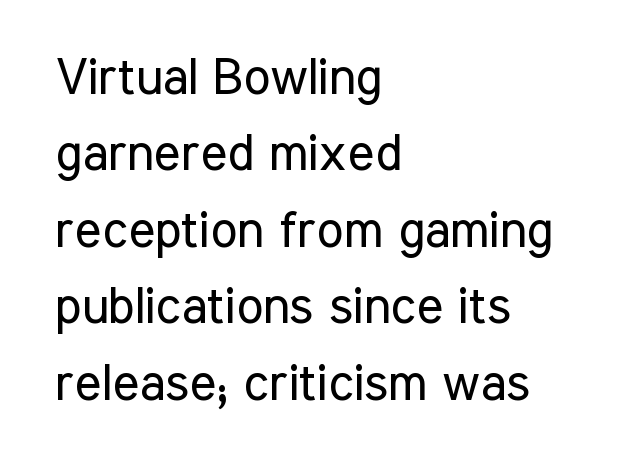
Is this a fixed-width face? No — the glyphs have proportional, varying widths. Each letter's strokes conclude bluntly, with no projecting serifs. If you measured baseline to baseline, you'd find a middling distance. Every character sits straight up, as roman type does.
